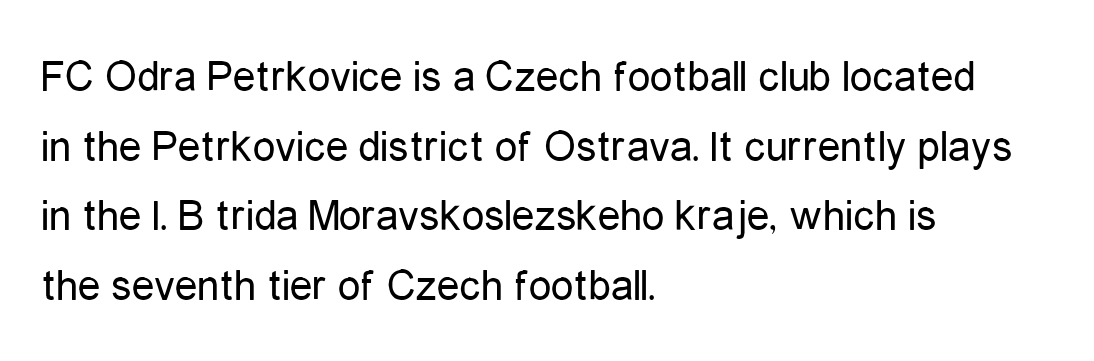
{"serif": "no", "italic": "no", "bold": "no", "weight": "regular", "width": "condensed", "stroke_contrast": "low", "x_height": "medium", "monospaced": "no", "underline": "no", "align": "left", "line_spacing": "normal", "line_spacing_ratio": 1.55, "letter_spacing": "normal", "letter_spacing_em": 0.0, "glyph_px": 45}
